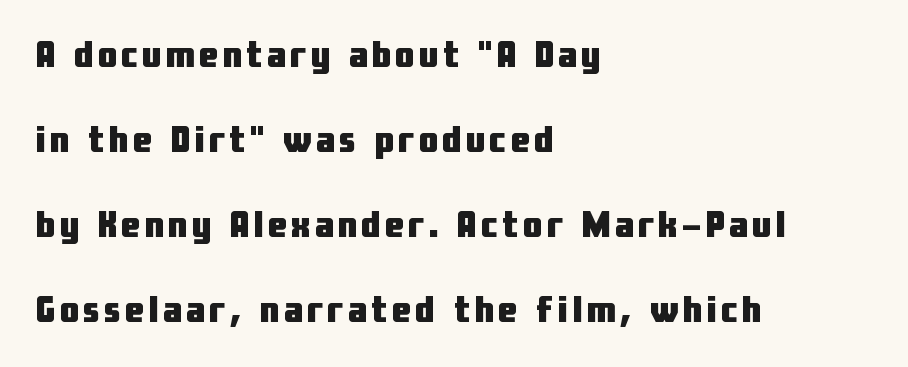
{"serif": "no", "italic": "no", "bold": "yes", "weight": "heavy", "width": "condensed", "stroke_contrast": "low", "x_height": "medium", "monospaced": "no", "underline": "no", "align": "left", "line_spacing": "loose", "line_spacing_ratio": 2.24, "glyph_px": 38}
